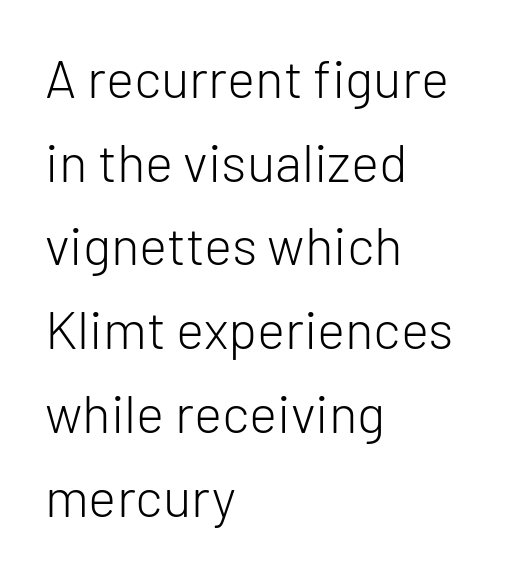
The letterforms sit shoulder to shoulder at normal distance. Each letter keeps its own natural width here, so spacing adapts to shape. The gap between lines stays unmarked. Compared with typical paragraphs, the rows here are spaced about the same. This rendering employs a face without finishing strokes, i.e., a sans-serif.
